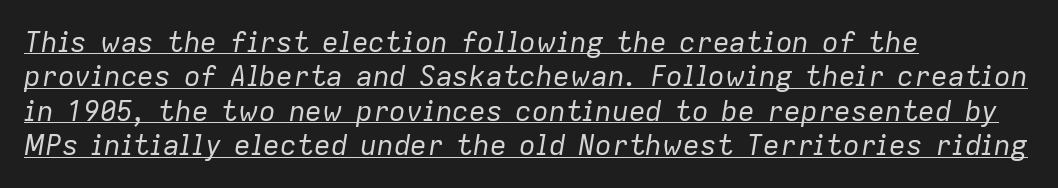
Q: Is the text bold? A: No.
Q: Is the text italic (slanted)? A: Yes, it leans right by about 9 degrees.
Q: Is the text underlined? A: Yes.
Q: How is the paragraph aligned? A: Left-aligned.
Q: Is the spacing between letters normal or unusually wide? A: Normal.
Q: Width (condensed, normal, or wide)? A: Normal.
Q: Stroke contrast? A: Low.
Q: x-height? A: Medium.
Q: Monospaced? A: No.
